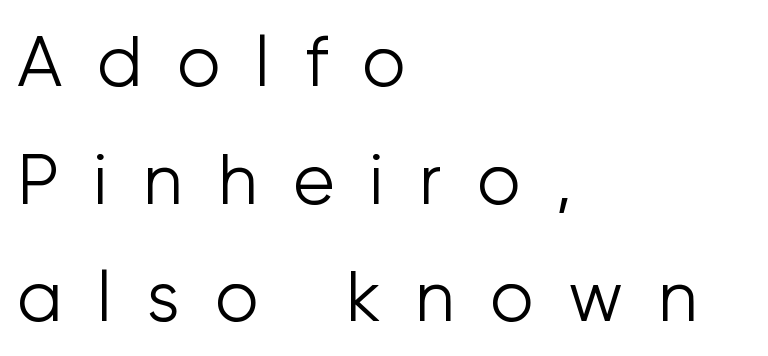
The image shows 70 px light sans-serif type, upright; set left-aligned, normal line spacing (1.68x), unusually wide letter spacing (+0.49 em), not underlined; low stroke contrast and a medium x-height.
